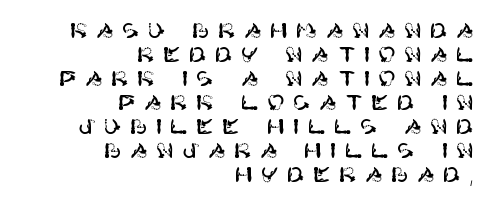
If you drew a ruler down the right edge, every line would touch it. Style check: upright. Letters rest on an invisible, unmarked baseline. Inter-character spacing is expanded well beyond the font's built-in metrics.
